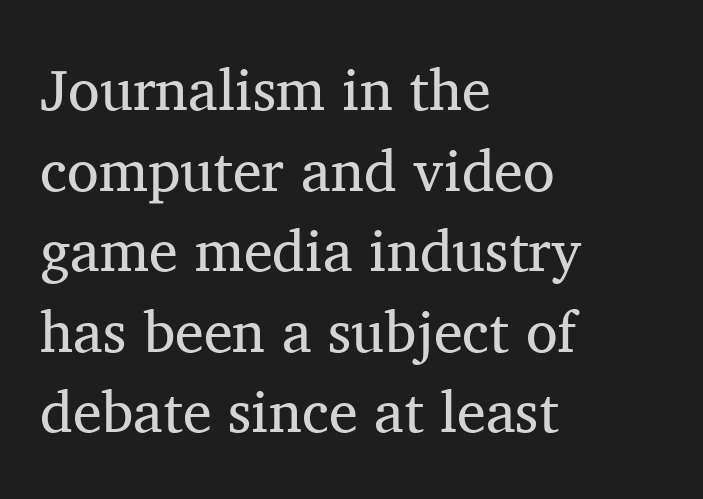
Q: Is the text bold? A: No.
Q: Is the text italic (slanted)? A: No, it is upright.
Q: Is the typeface a serif or a sans-serif typeface? A: Serif.
Q: Is the text underlined? A: No.
Q: How is the paragraph aligned? A: Left-aligned.
Q: Is the spacing between letters normal or unusually wide? A: Normal.
Q: Is the spacing between lines tight, normal or loose? A: Normal.
Q: Width (condensed, normal, or wide)? A: Normal.
Q: Stroke contrast? A: Medium.
Q: x-height? A: Medium.
Q: Monospaced? A: No.
